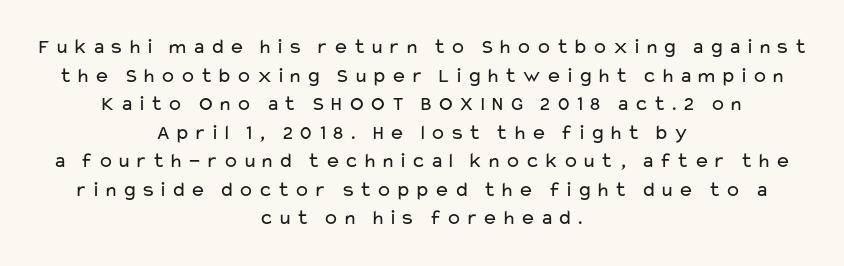
The image shows 21 px text type, upright; set centered, normal line spacing (1.36x), not underlined.
